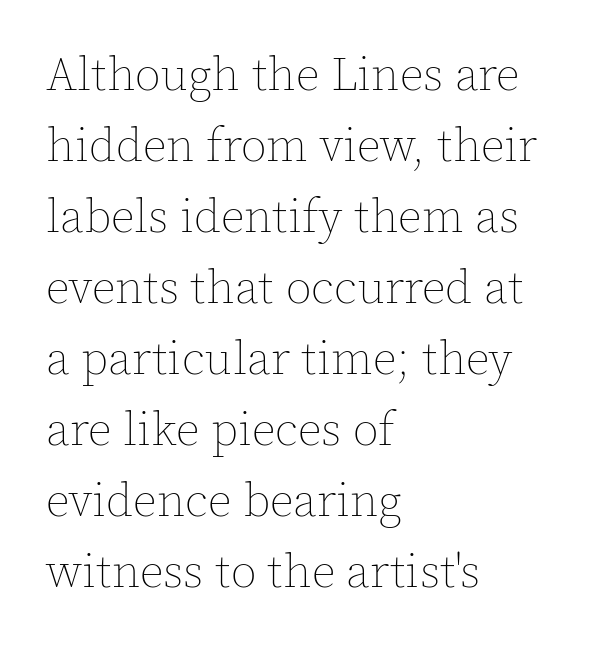
Q: Is the text bold? A: No.
Q: Is the text italic (slanted)? A: No, it is upright.
Q: Is the text underlined? A: No.
Q: How is the paragraph aligned? A: Left-aligned.
Q: Is the spacing between letters normal or unusually wide? A: Normal.
Q: Is the spacing between lines tight, normal or loose? A: Normal.
Q: Width (condensed, normal, or wide)? A: Normal.
Q: x-height? A: Medium.
Q: Monospaced? A: No.
